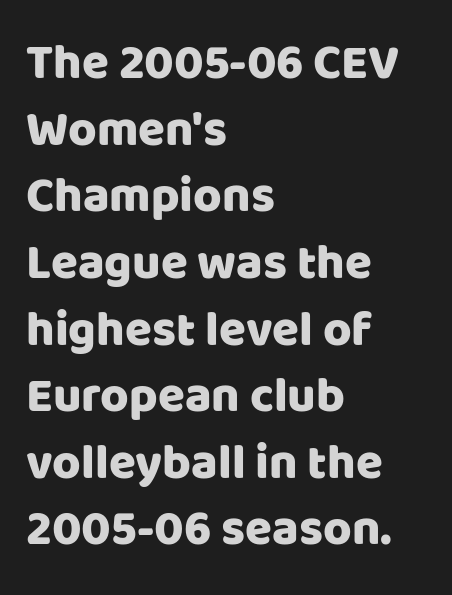
{"serif": "no", "italic": "no", "width": "normal", "stroke_contrast": "low", "x_height": "large", "monospaced": "no", "underline": "no", "align": "left", "line_spacing": "normal", "line_spacing_ratio": 1.36, "letter_spacing": "normal", "letter_spacing_em": 0.0, "glyph_px": 49}
